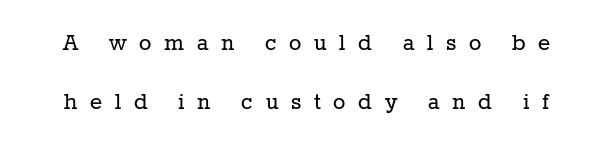
{"italic": "no", "bold": "no", "underline": "no", "line_spacing": "loose", "line_spacing_ratio": 2.28, "letter_spacing": "wide", "letter_spacing_em": 0.49, "glyph_px": 26}
